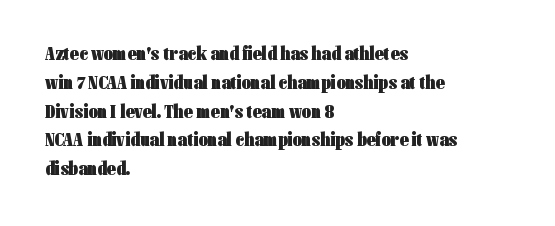
The image shows 20 px bold type, upright; set left-aligned, normal line spacing (1.44x), normal letter spacing, not underlined.
